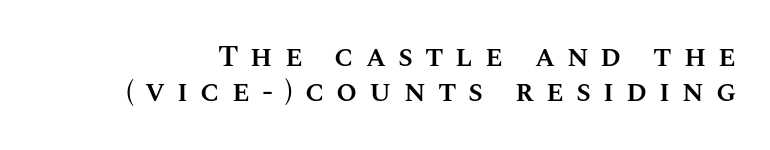
Q: Is the text bold? A: Semi-bold.
Q: Is the text italic (slanted)? A: No, it is upright.
Q: Is the text underlined? A: No.
Q: Is the spacing between letters normal or unusually wide? A: Unusually wide.
Q: Width (condensed, normal, or wide)? A: Normal.
Q: Stroke contrast? A: Medium.
Q: x-height? A: Large.
Q: Monospaced? A: No.
